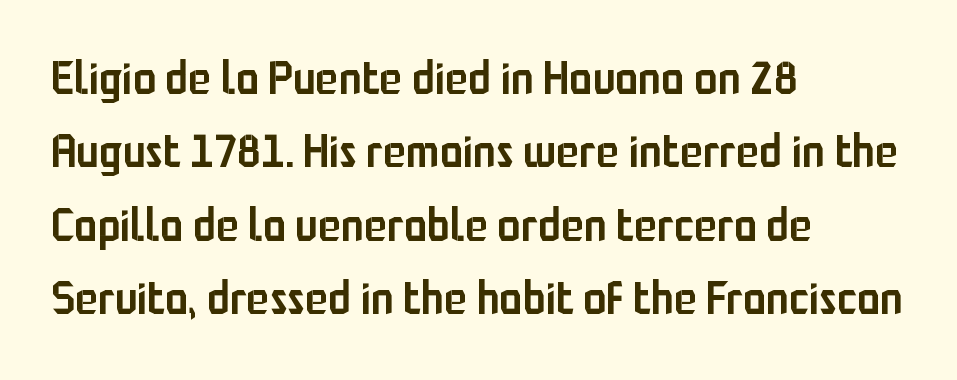
{"serif": "no", "italic": "no", "bold": "semi", "weight": "semibold", "width": "condensed", "stroke_contrast": "low", "x_height": "medium", "monospaced": "no", "underline": "no", "align": "left", "line_spacing": "normal", "line_spacing_ratio": 1.56, "letter_spacing": "normal", "letter_spacing_em": 0.0, "glyph_px": 47}
